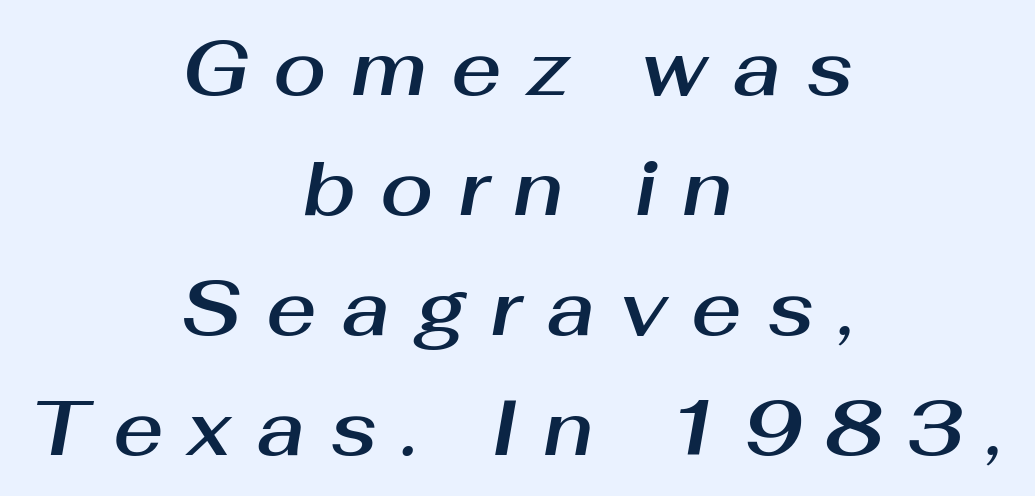
The image shows 77 px text type, italic (leaning right); set centered, normal line spacing (1.56x), unusually wide letter spacing (+0.32 em), not underlined; medium stroke contrast and a medium x-height.
